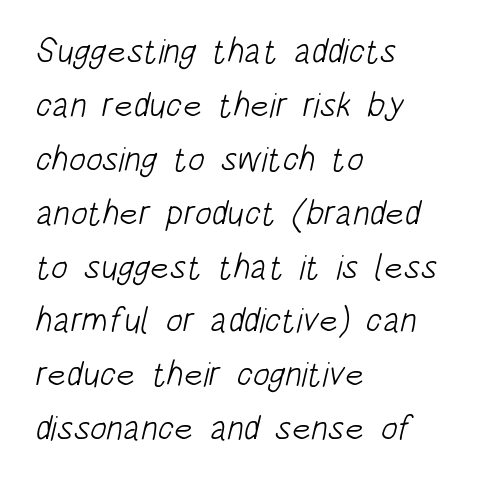
The image shows 35 px light, condensed sans-serif type; set left-aligned, normal line spacing (1.54x), normal letter spacing, not underlined; low stroke contrast and a large x-height.
